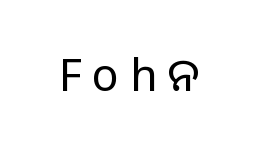
Is the letter spacing exaggerated? Yes — the characters are pushed far apart. Does the type have serifs? No, each stem ends abruptly. Looks like regular typesetting: each glyph gets only the width it needs. Unlike italic type, these characters show no tilt at all. Bold? No — there's no thickening of the strokes.
